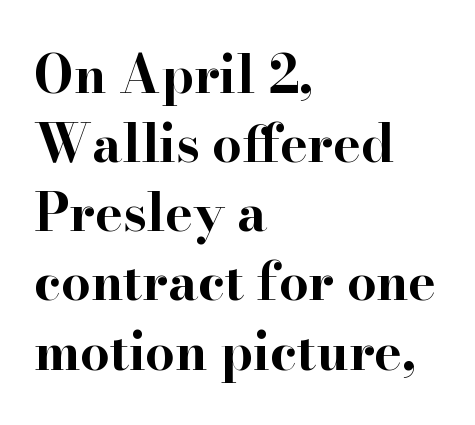
Q: Is the text bold? A: Yes.
Q: Is the text italic (slanted)? A: No, it is upright.
Q: Is the typeface a serif or a sans-serif typeface? A: Serif.
Q: Is the text underlined? A: No.
Q: How is the paragraph aligned? A: Left-aligned.
Q: Is the spacing between letters normal or unusually wide? A: Normal.
Q: Is the spacing between lines tight, normal or loose? A: Normal.
Q: Width (condensed, normal, or wide)? A: Wide.
Q: Stroke contrast? A: High.
Q: x-height? A: Small.
Q: Monospaced? A: No.
